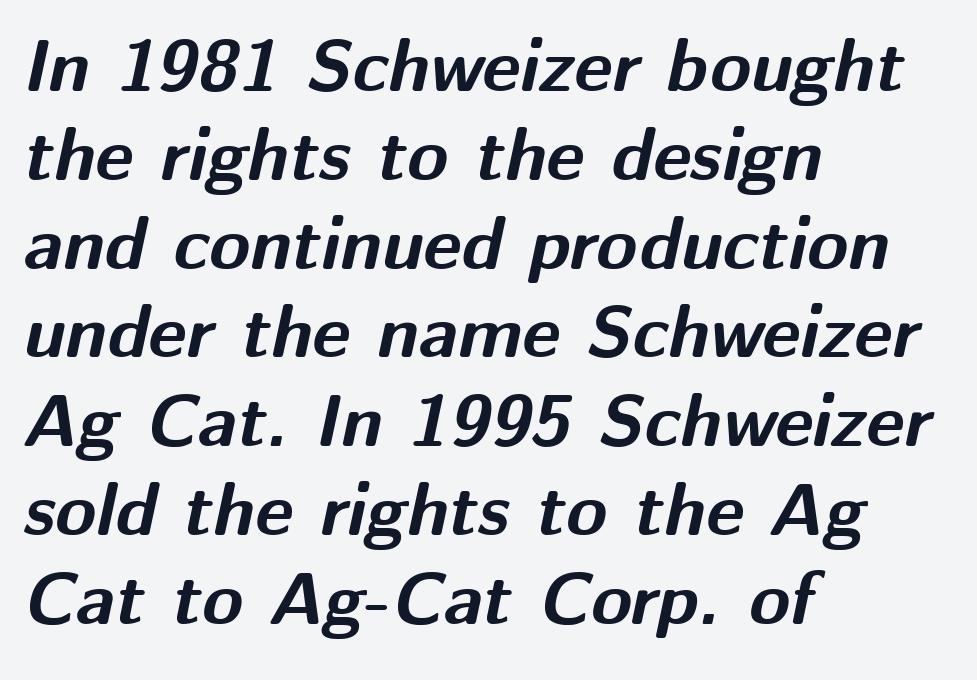
{"italic": "yes", "lean": "right", "slant_degrees": 12, "bold": "yes", "weight": "bold", "width": "normal", "stroke_contrast": "medium", "x_height": "medium", "monospaced": "no", "underline": "no", "align": "left", "line_spacing_ratio": 1.2, "letter_spacing": "normal", "letter_spacing_em": 0.0, "glyph_px": 74}
